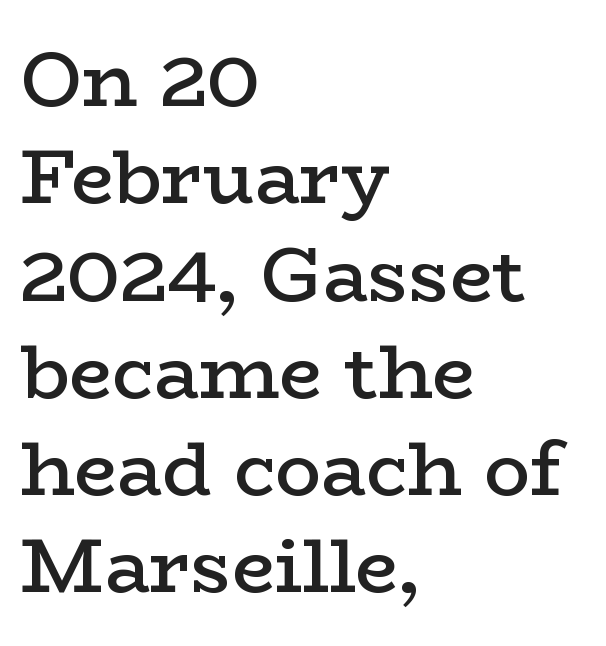
Q: Is the text bold? A: Semi-bold.
Q: Is the text italic (slanted)? A: No, it is upright.
Q: Is the typeface a serif or a sans-serif typeface? A: Serif.
Q: Is the text underlined? A: No.
Q: How is the paragraph aligned? A: Left-aligned.
Q: Is the spacing between letters normal or unusually wide? A: Normal.
Q: Is the spacing between lines tight, normal or loose? A: Normal.
Q: Width (condensed, normal, or wide)? A: Wide.
Q: Stroke contrast? A: Low.
Q: x-height? A: Medium.
Q: Monospaced? A: No.
